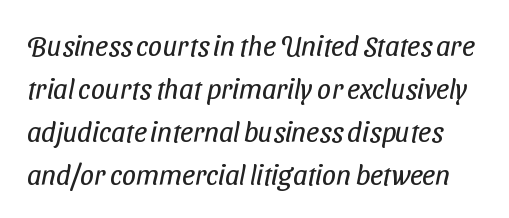
The image shows 28 px regular-weight, condensed sans-serif type; set normal line spacing (1.53x), normal letter spacing, not underlined; low stroke contrast and a medium x-height.
